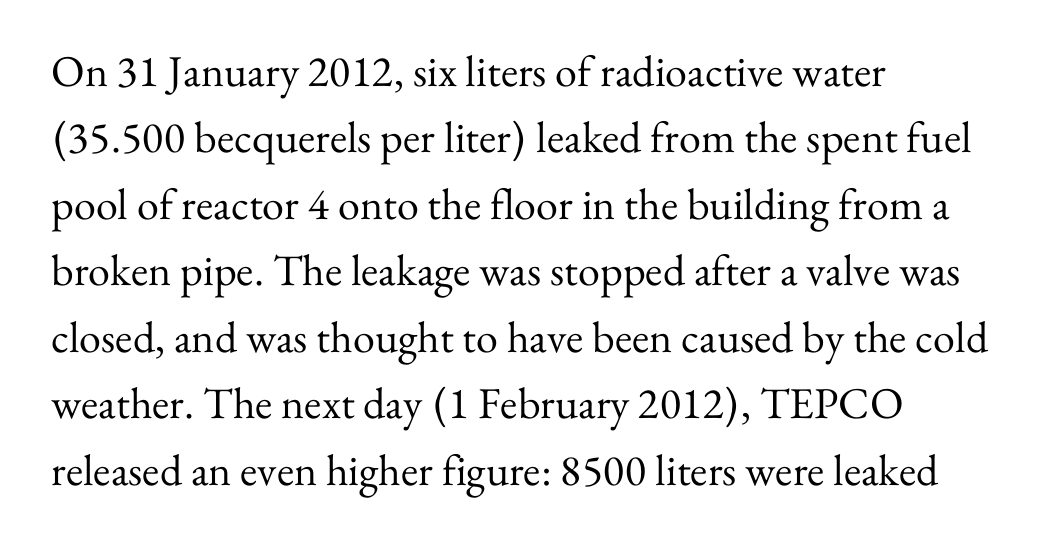
Alignment: flush left. Glyph-to-glyph distance matches everyday printed text. The letters advance in unequal steps, a hallmark of proportional type. Line spacing here is normal. This is serif lettering, the kind often seen in printed books. The weight tops out at a normal text grade.
